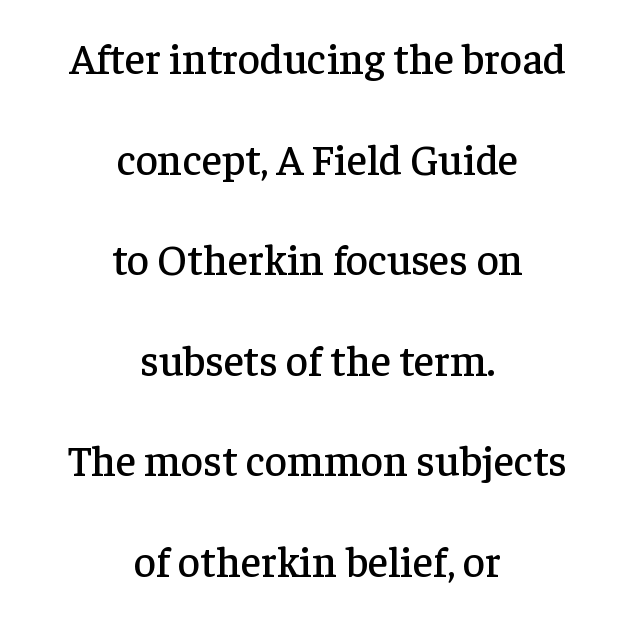
The text block is weighted toward neither margin, spreading evenly from the middle. You could call the tracking neutral — neither tight nor loose. Note: serifs present on the glyphs. These lines are rendered in a variable-pitch font. Bare-footed words on every line. Vertically, the passage feels expansive, rows floating well apart.
